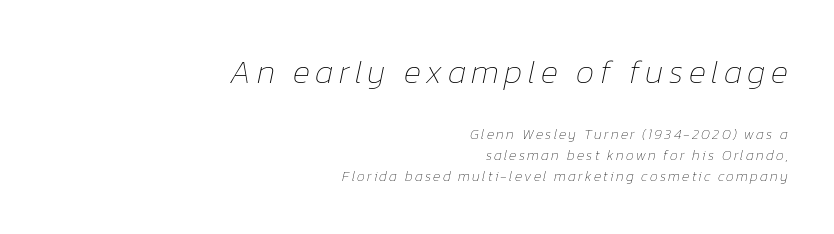
{"italic": "yes", "lean": "right", "slant_degrees": 12, "bold": "no", "weight": "thin", "width": "normal", "stroke_contrast": "low", "x_height": "medium", "monospaced": "no", "underline": "no", "align": "right", "line_spacing": "normal", "line_spacing_ratio": 1.52, "larger_block": "first", "size_ratio": 2.36, "glyph_px": 33}
